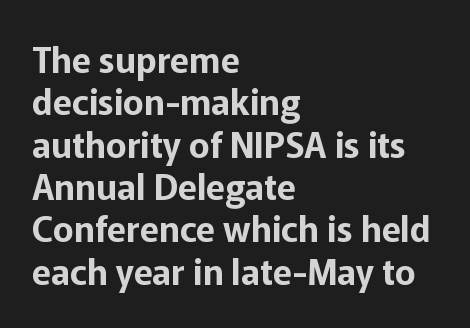
The image shows 35 px sans-serif type, upright; set left-aligned, line spacing 1.21x, normal letter spacing, not underlined; low stroke contrast and a medium x-height.
